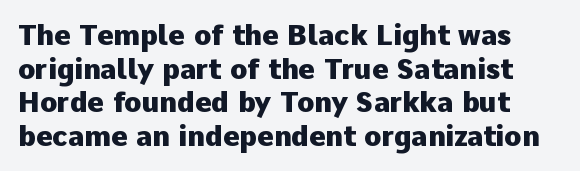
{"serif": "no", "italic": "no", "bold": "yes", "weight": "heavy", "width": "normal", "stroke_contrast": "low", "x_height": "medium", "monospaced": "no", "underline": "no", "line_spacing_ratio": 1.2, "letter_spacing": "normal", "letter_spacing_em": 0.0, "glyph_px": 28}
